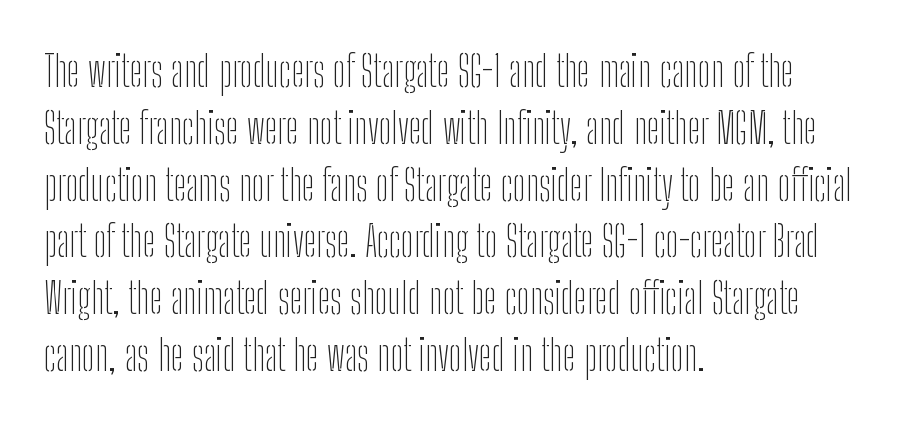
{"serif": "no", "italic": "no", "bold": "no", "weight": "thin", "width": "condensed", "stroke_contrast": "low", "x_height": "medium", "monospaced": "no", "underline": "no", "align": "left", "line_spacing": "normal", "line_spacing_ratio": 1.32, "letter_spacing": "normal", "letter_spacing_em": 0.0, "glyph_px": 43}
